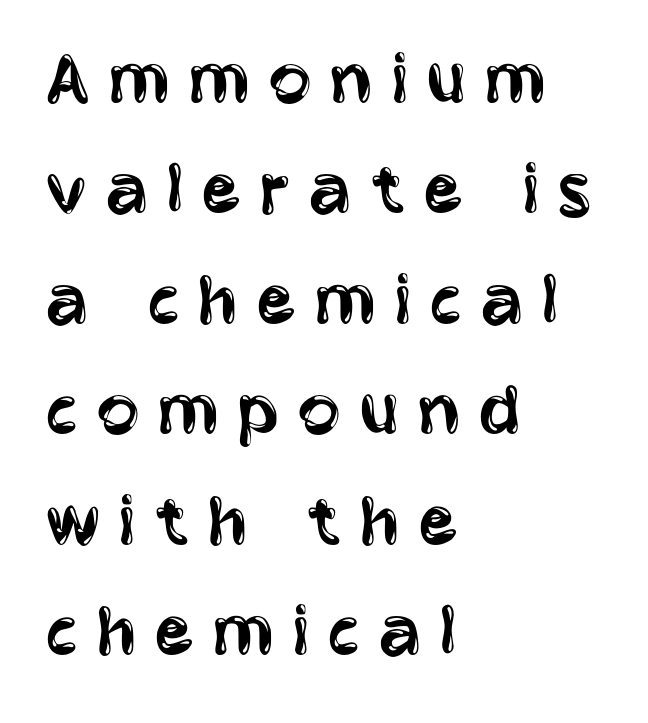
Does the type have serifs? No, each stem ends abruptly. Underline: absent. No heavy texture on the line: the type isn't bold. These lines were composed using upright roman letters.
